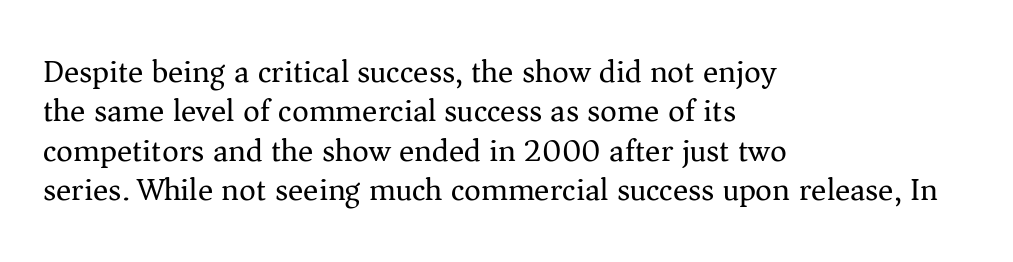
This rendering leaves character spacing at its baseline value. The passage shown is not underscored anywhere. Every character sits straight up, as roman type does. A typesetter would call this proportional, since set widths differ per character.
